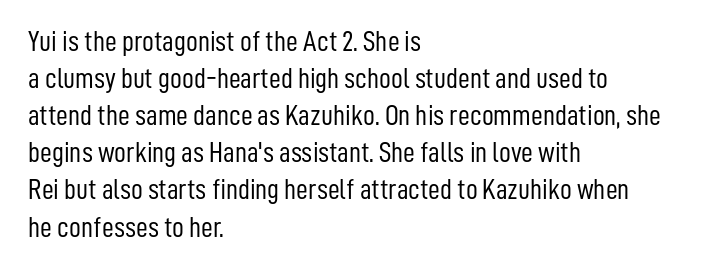
Q: Is the text bold? A: No.
Q: Is the text italic (slanted)? A: No, it is upright.
Q: Is the typeface a serif or a sans-serif typeface? A: Sans-serif.
Q: Is the text underlined? A: No.
Q: How is the paragraph aligned? A: Left-aligned.
Q: Is the spacing between letters normal or unusually wide? A: Normal.
Q: Is the spacing between lines tight, normal or loose? A: Normal.
Q: Width (condensed, normal, or wide)? A: Condensed.
Q: Stroke contrast? A: Low.
Q: x-height? A: Medium.
Q: Monospaced? A: No.
